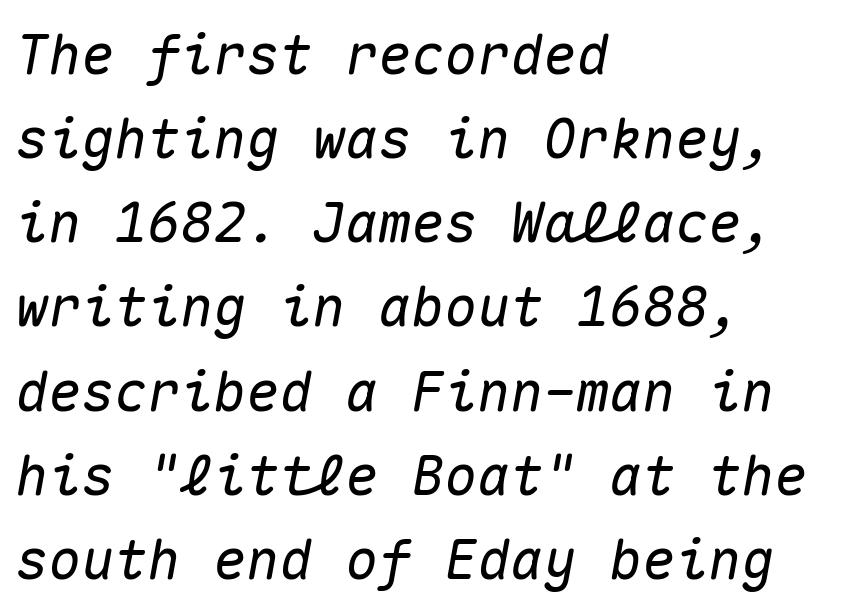
{"italic": "yes", "lean": "right", "slant_degrees": 10, "width": "normal", "stroke_contrast": "medium", "x_height": "medium", "monospaced": "yes", "underline": "no", "align": "left", "line_spacing": "normal", "line_spacing_ratio": 1.53, "letter_spacing": "normal", "letter_spacing_em": 0.0, "glyph_px": 55}
